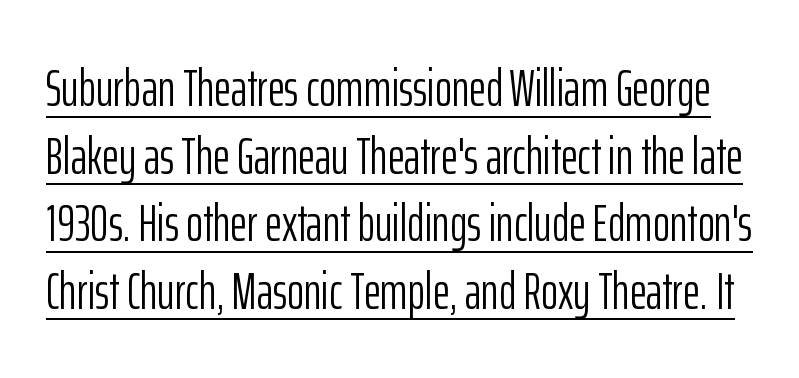
Think of a printed novel: that variable character pitch is what you see here. Underline: present. The type is set solid horizontally, with unmodified tracking. This block has exactly the height ordinary leading produces. The glyphs in this specimen are sans serif. The characters are drawn with everyday or finer stroke widths.
